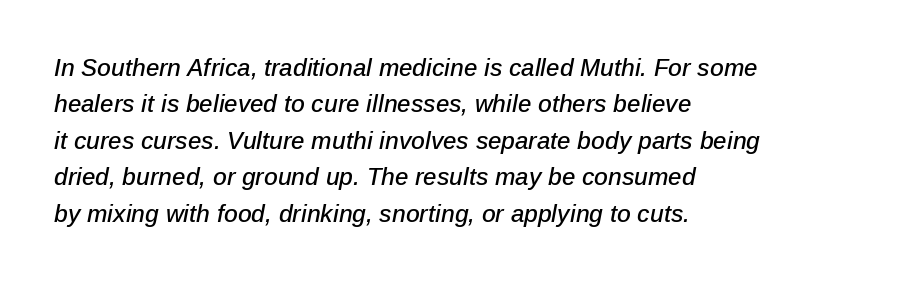
{"italic": "yes", "lean": "right", "slant_degrees": 12, "underline": "no", "align": "left", "line_spacing": "normal", "line_spacing_ratio": 1.52, "letter_spacing": "normal", "letter_spacing_em": 0.0, "glyph_px": 24}
